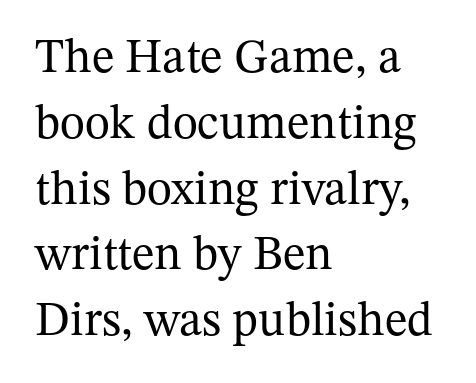
The image shows 48 px regular-weight serif type, upright; set left-aligned, normal line spacing (1.37x), normal letter spacing, not underlined; medium stroke contrast and a medium x-height.
